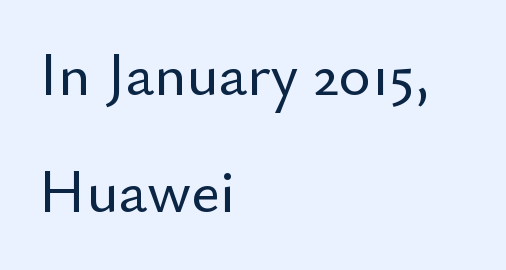
{"serif": "no", "italic": "no", "width": "normal", "stroke_contrast": "low", "x_height": "small", "monospaced": "no", "underline": "no", "align": "left", "line_spacing": "loose", "line_spacing_ratio": 1.92, "letter_spacing": "normal", "letter_spacing_em": 0.0, "glyph_px": 61}
